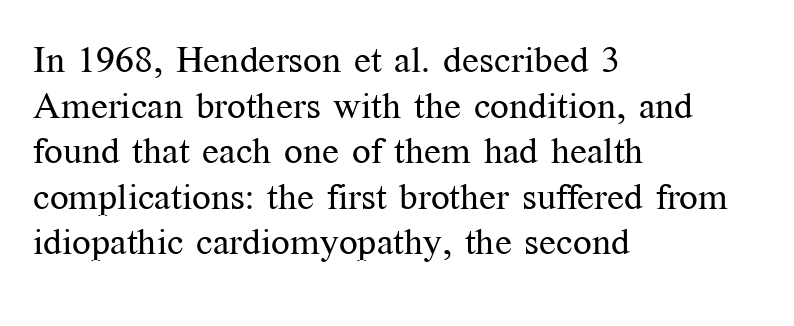
{"serif": "yes", "italic": "no", "bold": "no", "weight": "regular", "width": "normal", "stroke_contrast": "medium", "x_height": "medium", "monospaced": "no", "underline": "no", "align": "left", "line_spacing_ratio": 1.23, "letter_spacing": "normal", "letter_spacing_em": 0.0, "glyph_px": 37}
